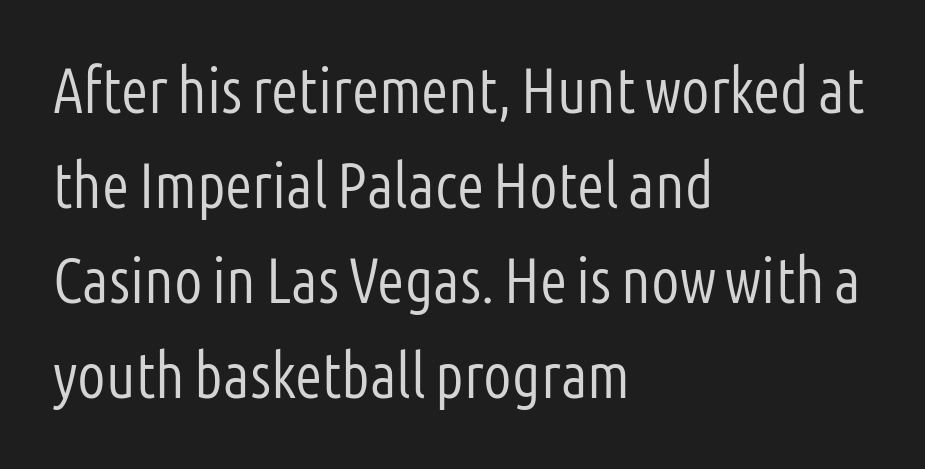
Q: Is the text bold? A: No.
Q: Is the text italic (slanted)? A: No, it is upright.
Q: Is the typeface a serif or a sans-serif typeface? A: Sans-serif.
Q: Is the text underlined? A: No.
Q: How is the paragraph aligned? A: Left-aligned.
Q: Is the spacing between letters normal or unusually wide? A: Normal.
Q: Is the spacing between lines tight, normal or loose? A: Normal.
Q: Width (condensed, normal, or wide)? A: Condensed.
Q: Stroke contrast? A: Low.
Q: x-height? A: Medium.
Q: Monospaced? A: No.
